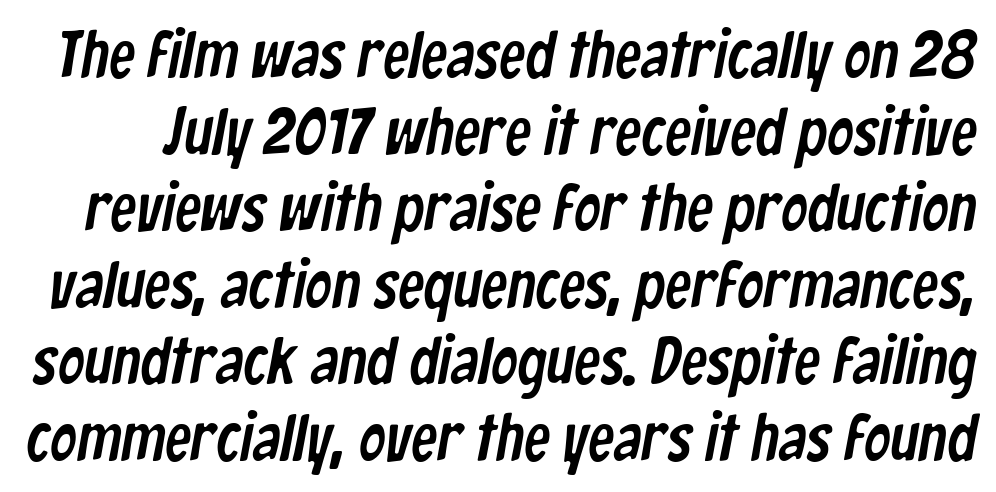
Q: Is the typeface a serif or a sans-serif typeface? A: Sans-serif.
Q: Is the text underlined? A: No.
Q: Is the spacing between letters normal or unusually wide? A: Normal.
Q: Width (condensed, normal, or wide)? A: Condensed.
Q: Stroke contrast? A: Low.
Q: x-height? A: Medium.
Q: Monospaced? A: No.
